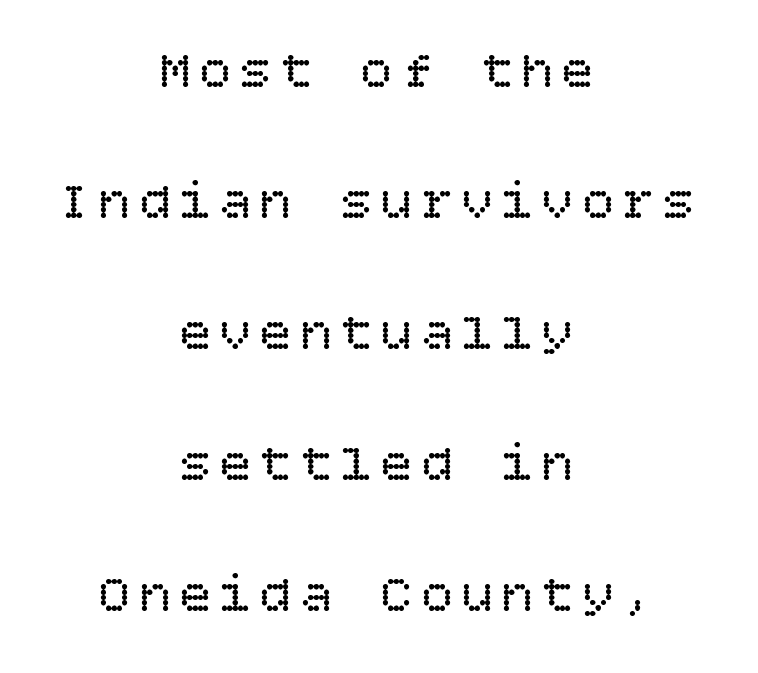
The image shows 53 px regular-weight type, upright; set centered, loose line spacing (2.47x), not underlined; low stroke contrast and a large x-height.
